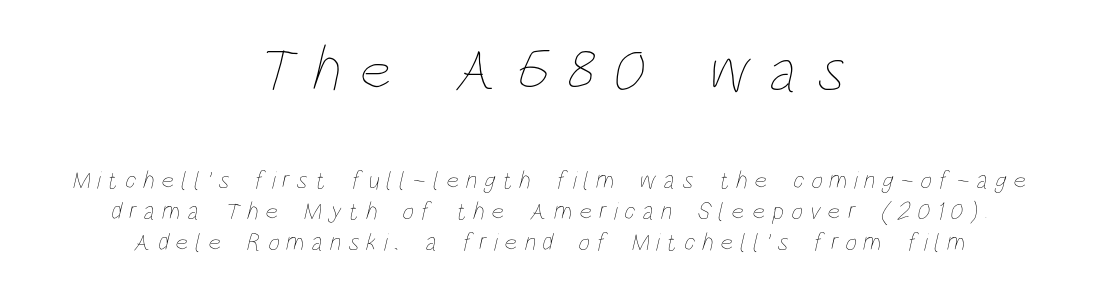
{"bold": "no", "weight": "thin", "width": "condensed", "stroke_contrast": "low", "x_height": "large", "monospaced": "no", "underline": "no", "align": "center", "line_spacing_ratio": 1.24, "letter_spacing": "wide", "letter_spacing_em": 0.28, "larger_block": "first", "size_ratio": 2.52, "glyph_px": 63}
